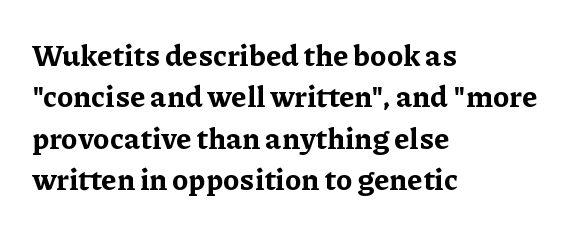
If you drew a ruler down the left edge, every line would touch it. Small tapered or slab feet sit at the stroke ends, so this counts as serif. Interline gaps are of average width in this sample. A dark, heavy texture on the line: the type is bold. The zone under the glyphs is completely vacant. Posture: straight, roman, zero tilt.
